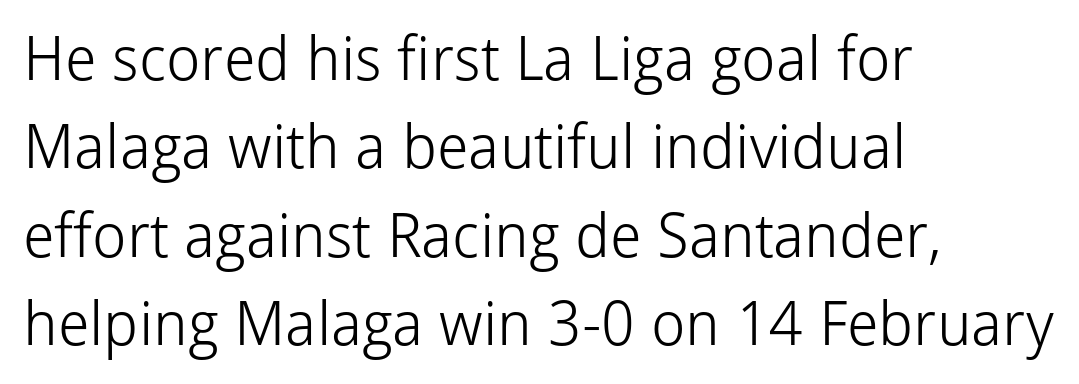
The font sits on the lighter half of the weight spectrum, regular included. One-word summary of the alignment: left. The letters advance in unequal steps, a hallmark of proportional type. Is the letter spacing exaggerated? No — it looks like the ordinary default.
